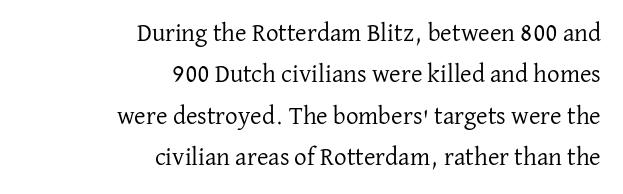
{"italic": "no", "bold": "no", "underline": "no", "align": "right", "line_spacing": "normal", "line_spacing_ratio": 1.66, "letter_spacing": "normal", "letter_spacing_em": 0.0, "glyph_px": 25}
